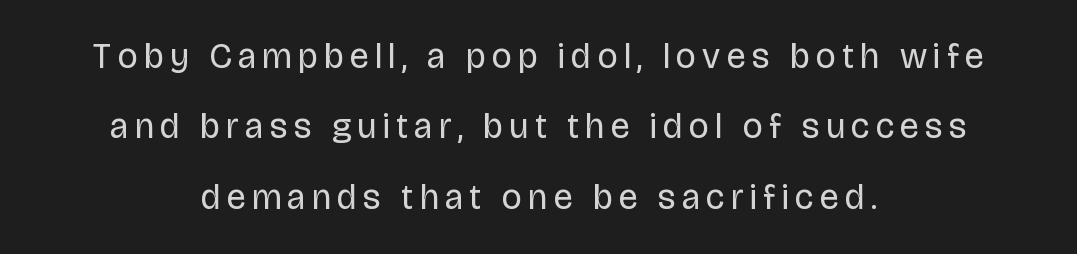
Q: Is the text bold? A: No.
Q: Is the text italic (slanted)? A: No, it is upright.
Q: Is the typeface a serif or a sans-serif typeface? A: Sans-serif.
Q: Is the text underlined? A: No.
Q: How is the paragraph aligned? A: Centered.
Q: Is the spacing between lines tight, normal or loose? A: Loose.
Q: Width (condensed, normal, or wide)? A: Normal.
Q: Stroke contrast? A: Low.
Q: x-height? A: Large.
Q: Monospaced? A: No.
